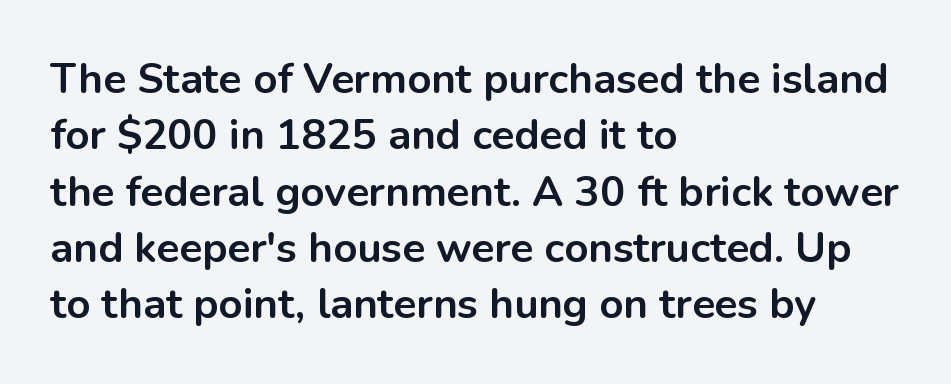
{"serif": "no", "italic": "no", "bold": "yes", "weight": "bold", "width": "normal", "stroke_contrast": "low", "x_height": "medium", "monospaced": "no", "underline": "no", "align": "left", "line_spacing": "normal", "line_spacing_ratio": 1.34, "letter_spacing": "normal", "letter_spacing_em": 0.0, "glyph_px": 42}
